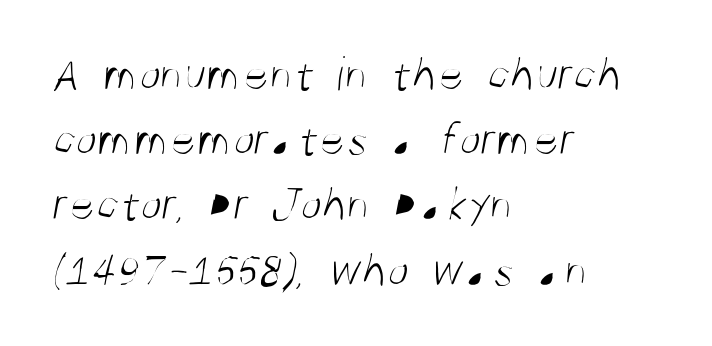
The image shows 49 px light, condensed sans-serif type; set left-aligned, normal line spacing (1.33x), normal letter spacing, not underlined; medium stroke contrast and a large x-height.
